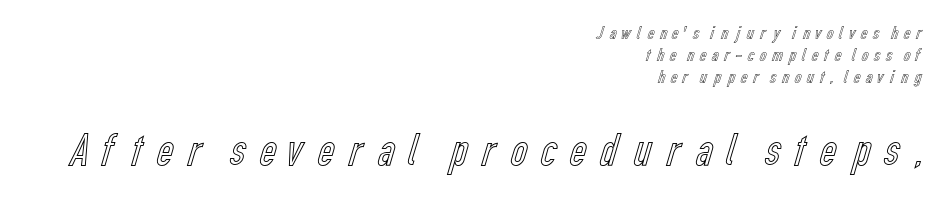
{"width": "condensed", "x_height": "medium", "monospaced": "no", "underline": "no", "align": "right", "line_spacing_ratio": 1.16, "larger_block": "second", "size_ratio": 2.47, "glyph_px": 47}
